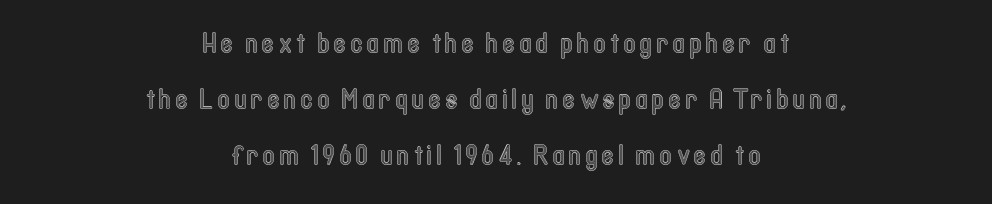
The letters advance in unequal steps, a hallmark of proportional type. If you folded the block vertically in half, each line would mirror itself in length. How would I describe the line gaps? Wide and relaxed. Tall strokes in this sample are plumb rather than angled. The area under the type is left untouched.
